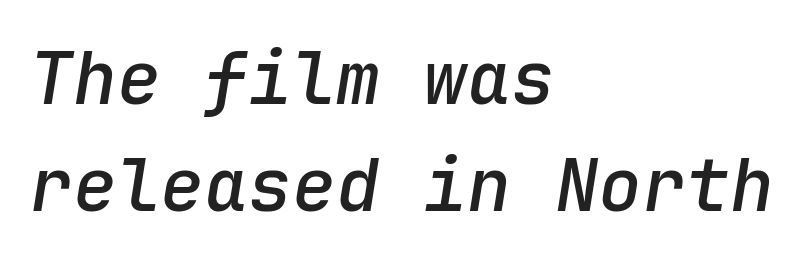
Q: Is the text bold? A: Semi-bold.
Q: Is the text italic (slanted)? A: Yes, it leans right by about 9 degrees.
Q: Is the text underlined? A: No.
Q: How is the paragraph aligned? A: Left-aligned.
Q: Is the spacing between letters normal or unusually wide? A: Normal.
Q: Is the spacing between lines tight, normal or loose? A: Normal.
Q: Width (condensed, normal, or wide)? A: Normal.
Q: Stroke contrast? A: Low.
Q: x-height? A: Medium.
Q: Monospaced? A: Yes.
